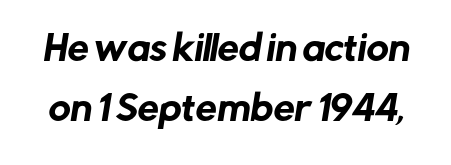
Any mark beneath the type? The region is blank. The passage shown is typed in a proportional face where columns would drift. What kind of face is this? One without serifs — a sans. Default kerning and tracking; the words read as compact shapes.
